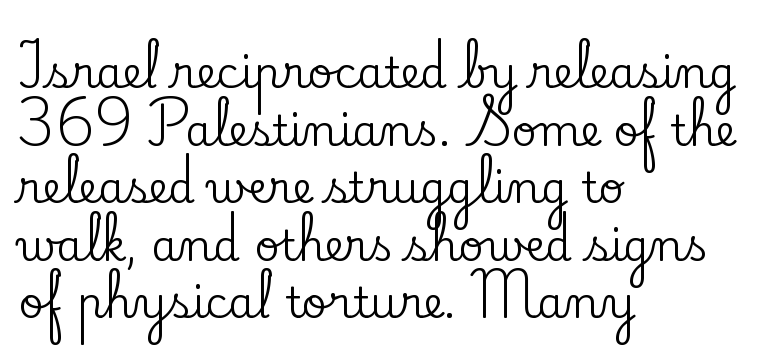
Is this a fixed-width face? No — the glyphs have proportional, varying widths. Descenders hang freely into open space. The rendering uses a moderate line-height, typical for paragraphs. Nope, not italic — everything's standing straight. Standard letterfit; no display-style spreading of the glyphs. Small tapered or slab feet sit at the stroke ends, so this counts as serif.
